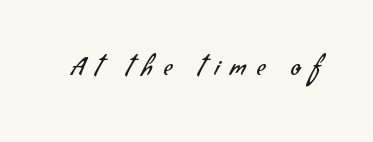
Q: Is the text bold? A: No.
Q: Is the text underlined? A: No.
Q: Is the spacing between letters normal or unusually wide? A: Unusually wide.
